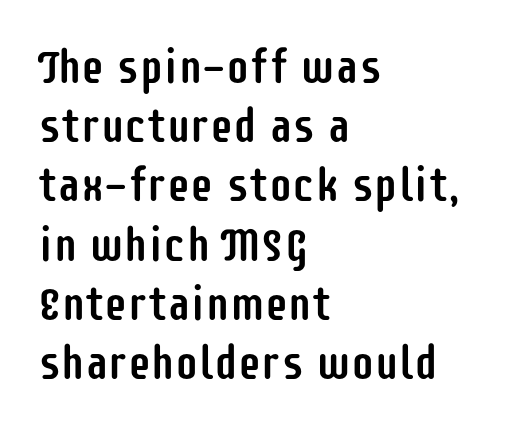
Line spacing here is normal. Is the letter spacing exaggerated? No — it looks like the ordinary default. Reading down the block, your eye returns to a fixed left position each line. These lines are rendered in a variable-pitch font.
